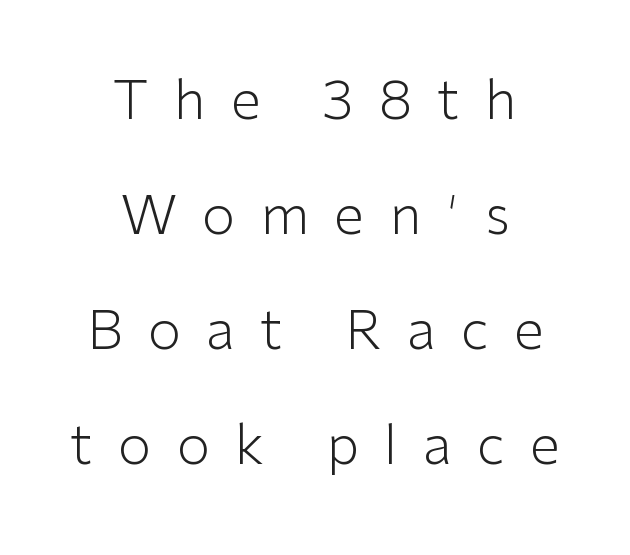
{"serif": "no", "italic": "no", "bold": "no", "weight": "light", "width": "normal", "stroke_contrast": "low", "x_height": "medium", "monospaced": "no", "underline": "no", "align": "center", "line_spacing": "loose", "line_spacing_ratio": 2.13, "letter_spacing": "wide", "letter_spacing_em": 0.47, "glyph_px": 54}
